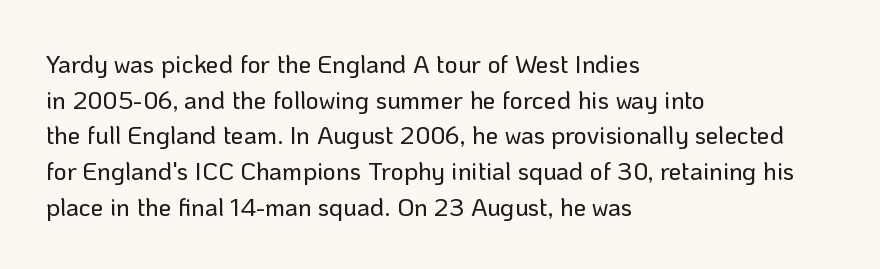
The image shows 25 px text type, upright; set left-aligned, normal line spacing (1.43x), normal letter spacing, not underlined.
